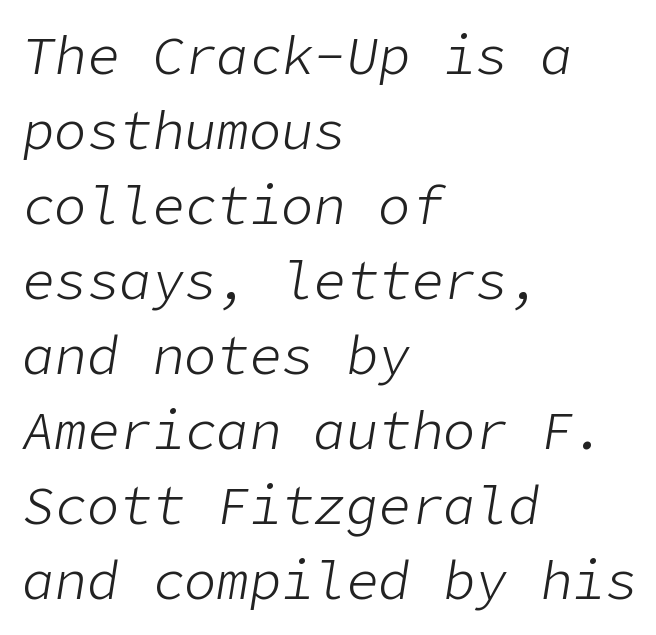
No heavy texture on the line: the type isn't bold. In terms of posture, this sample is oblique. The strip under each line holds only bare page. This block has exactly the height ordinary leading produces. Between one letter and the next there's only the usual sliver of space.
